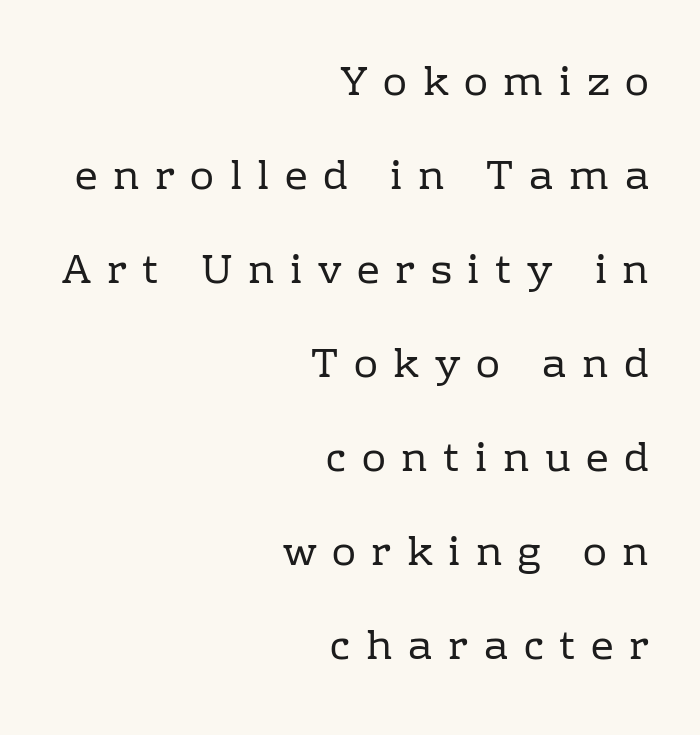
{"serif": "yes", "italic": "no", "bold": "no", "weight": "regular", "width": "normal", "stroke_contrast": "low", "x_height": "medium", "monospaced": "no", "underline": "no", "align": "right", "line_spacing": "loose", "line_spacing_ratio": 2.35, "letter_spacing": "wide", "letter_spacing_em": 0.39, "glyph_px": 40}
